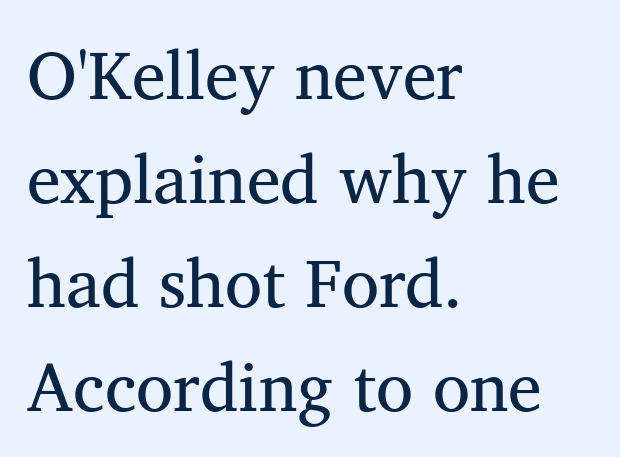
Q: Is the text bold? A: No.
Q: Is the text italic (slanted)? A: No, it is upright.
Q: Is the typeface a serif or a sans-serif typeface? A: Serif.
Q: Is the text underlined? A: No.
Q: How is the paragraph aligned? A: Left-aligned.
Q: Is the spacing between letters normal or unusually wide? A: Normal.
Q: Is the spacing between lines tight, normal or loose? A: Normal.
Q: Width (condensed, normal, or wide)? A: Normal.
Q: Stroke contrast? A: Medium.
Q: x-height? A: Medium.
Q: Monospaced? A: No.
